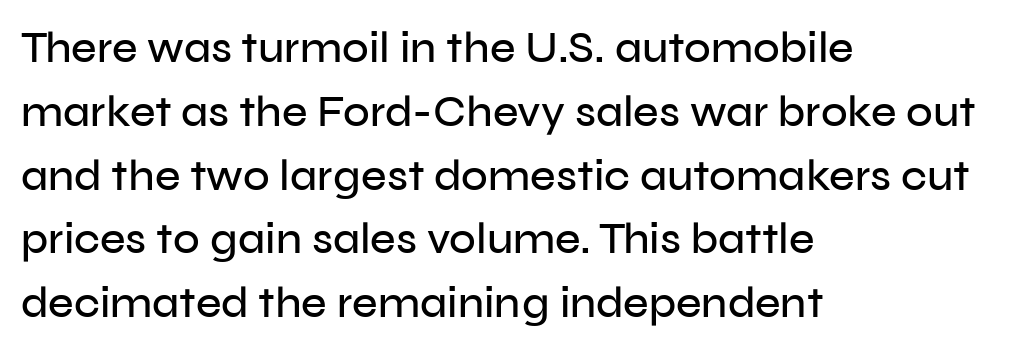
{"serif": "no", "italic": "no", "width": "normal", "stroke_contrast": "low", "x_height": "medium", "monospaced": "no", "underline": "no", "align": "left", "line_spacing": "normal", "line_spacing_ratio": 1.45, "letter_spacing": "normal", "letter_spacing_em": 0.0, "glyph_px": 44}
